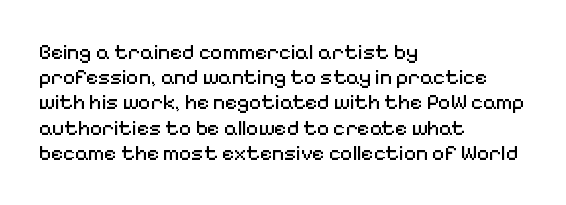
The image shows 21 px text type, upright; set left-aligned, line spacing 1.2x, normal letter spacing, not underlined.
